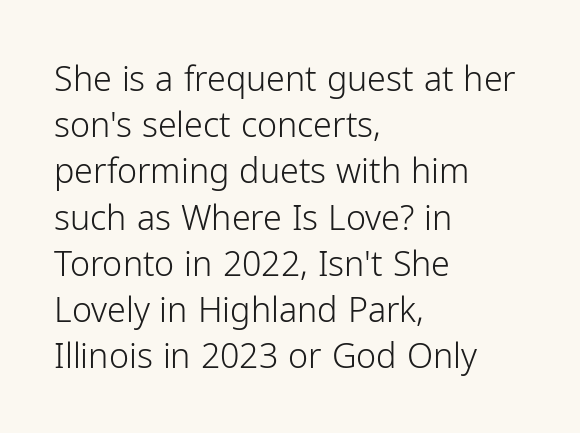
The image shows 34 px light sans-serif type, upright; set left-aligned, normal line spacing (1.36x), normal letter spacing, not underlined; low stroke contrast and a medium x-height.
